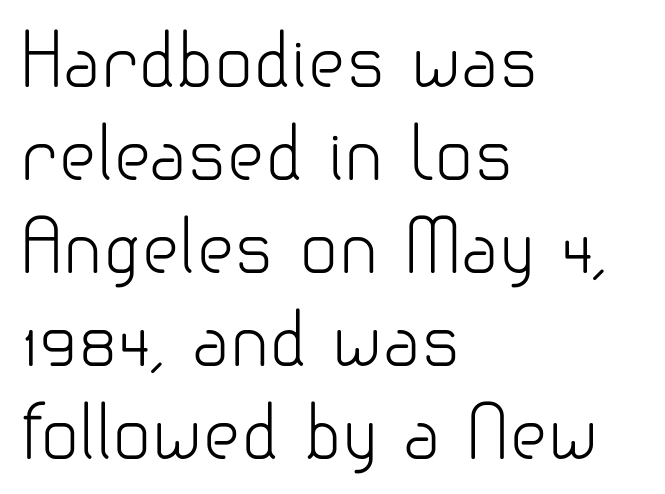
The font is comparable to plain body text, perhaps lighter. Rendered with straight, roman letterforms. Is this a fixed-width face? No — the glyphs have proportional, varying widths. A typesetter would label this face a sans. Notice how the passage keeps a crisp vertical edge on the left only.
